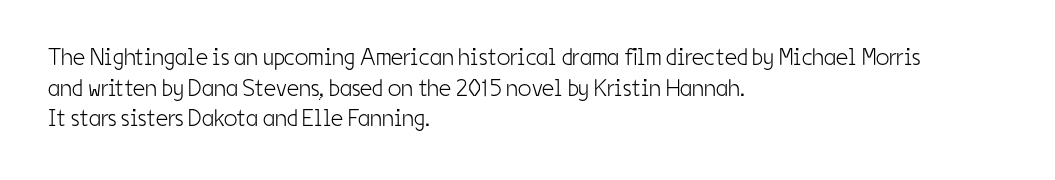
The image shows 24 px text type, upright; set left-aligned, normal line spacing (1.28x), normal letter spacing, not underlined.
